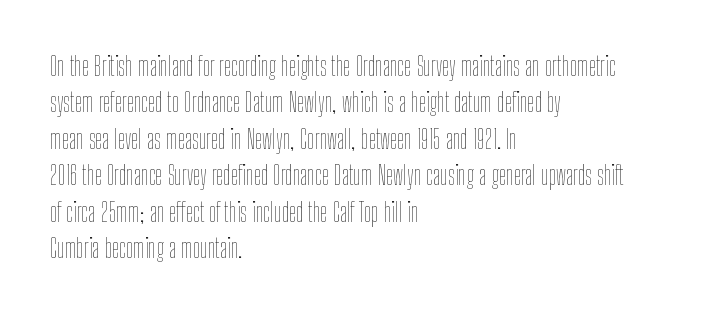
{"italic": "no", "bold": "no", "underline": "no", "align": "left", "line_spacing": "normal", "line_spacing_ratio": 1.4, "letter_spacing": "normal", "letter_spacing_em": 0.0, "glyph_px": 26}
